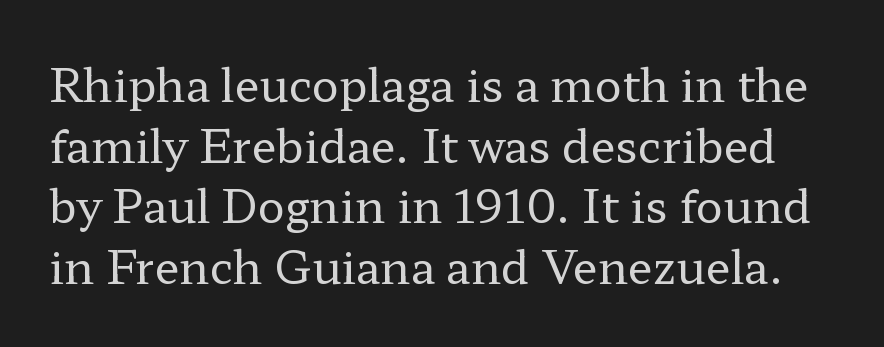
{"serif": "yes", "italic": "no", "bold": "no", "weight": "regular", "width": "wide", "stroke_contrast": "low", "x_height": "medium", "monospaced": "no", "underline": "no", "line_spacing": "normal", "line_spacing_ratio": 1.35, "letter_spacing": "normal", "letter_spacing_em": 0.0, "glyph_px": 45}
